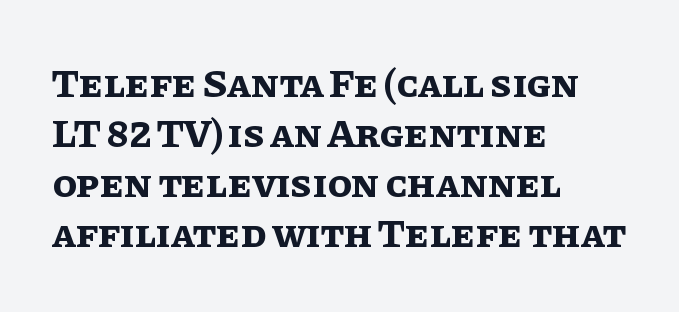
The image shows 40 px bold type, upright; set left-aligned, normal line spacing (1.25x), normal letter spacing, not underlined; low stroke contrast and a large x-height.
